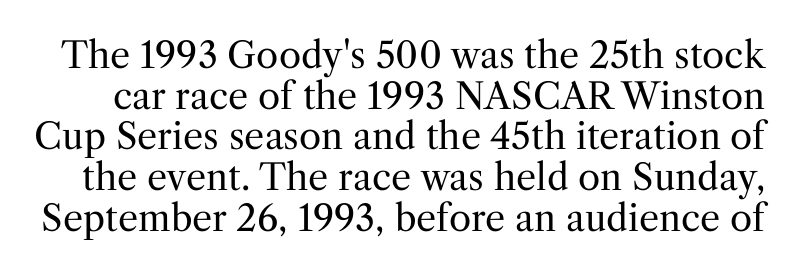
What kind of face is this? One with serifs. Do the characters align in a grid? No, the font is proportional. No chunkiness to these letters — they're not bold. The tracking reads as untouched default to a designer's eye. Posture: vertical. The string is rendered with underlining switched off.
